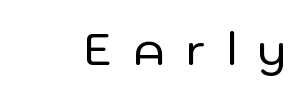
The image shows 44 px sans-serif type, upright; set unusually wide letter spacing (+0.47 em), not underlined; low stroke contrast and a medium x-height.
